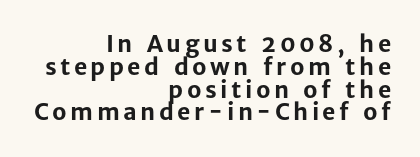
The image shows 23 px bold type, upright; set right-aligned, tight line spacing (0.99x), not underlined.
